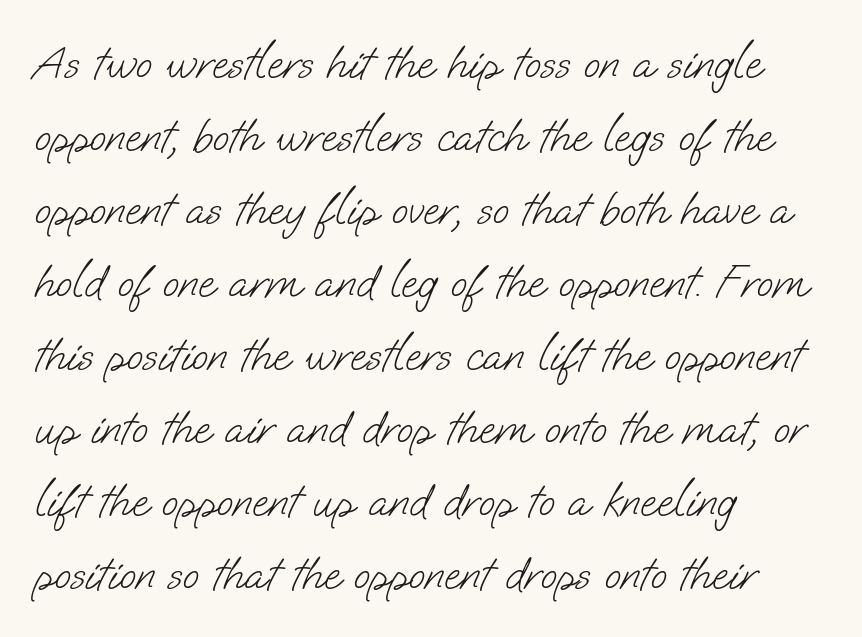
The image shows 48 px light sans-serif type; set left-aligned, normal line spacing (1.52x), normal letter spacing, not underlined; low stroke contrast and a small x-height.
